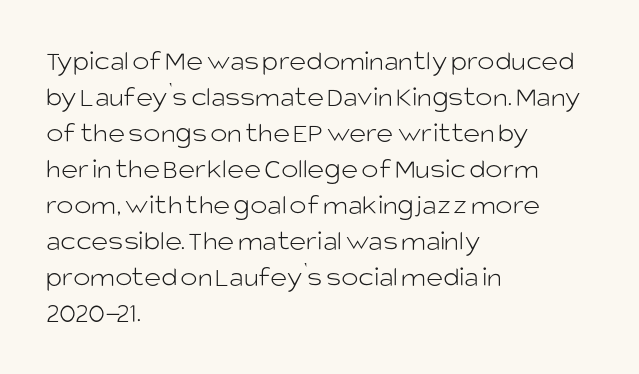
{"serif": "no", "italic": "no", "bold": "no", "weight": "light", "width": "normal", "stroke_contrast": "low", "x_height": "large", "monospaced": "no", "underline": "no", "align": "left", "line_spacing_ratio": 1.24, "letter_spacing": "normal", "letter_spacing_em": 0.0, "glyph_px": 29}
